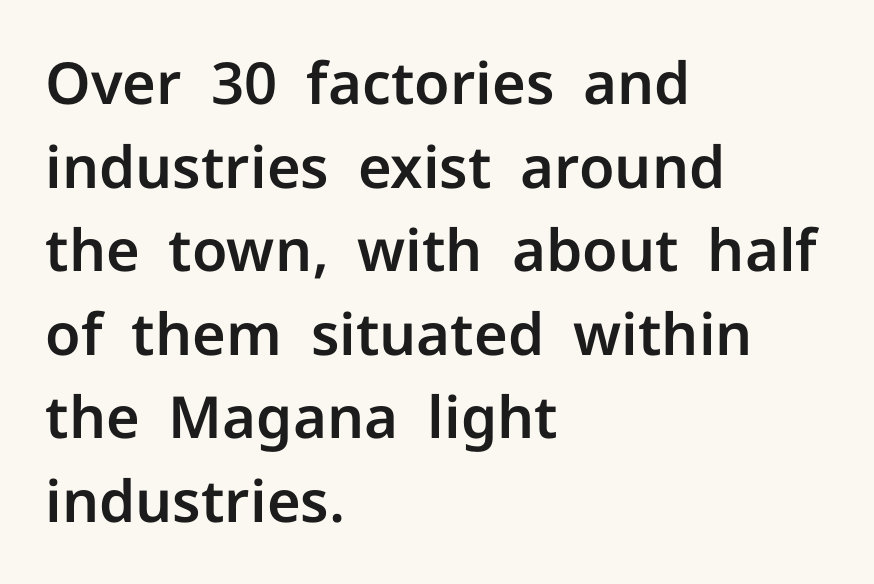
The passage is arranged the way most books set body copy — flush left. Is this a fixed-width face? No — the glyphs have proportional, varying widths. The vertical gap from one line to the next is medium. Check where the strokes stop: nothing finishes them off — pure sans.
